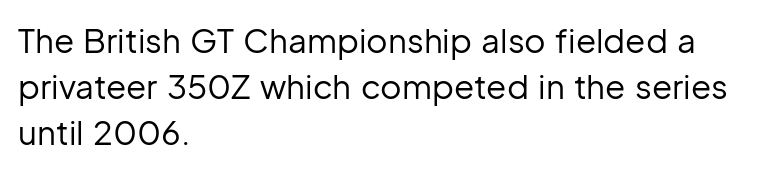
{"serif": "no", "italic": "no", "bold": "no", "weight": "regular", "width": "normal", "stroke_contrast": "low", "x_height": "medium", "monospaced": "no", "underline": "no", "align": "left", "line_spacing": "normal", "line_spacing_ratio": 1.4, "letter_spacing": "normal", "letter_spacing_em": 0.0, "glyph_px": 33}
